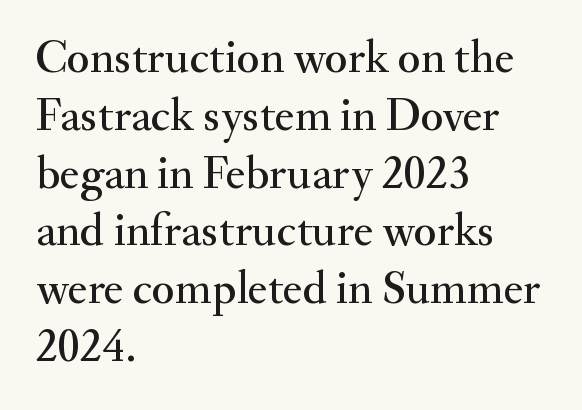
The string is rendered with underlining switched off. The specimen reads as upright at a glance. One-word summary of the alignment: left. Look at the bottom of the vertical strokes: they flare into serifs here.
